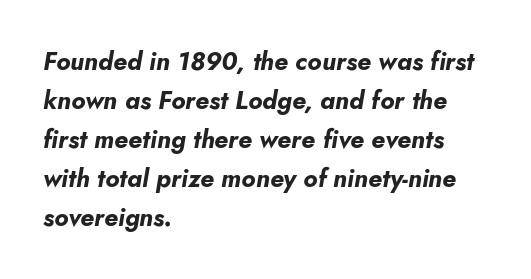
{"italic": "yes", "lean": "right", "slant_degrees": 5, "bold": "yes", "underline": "no", "align": "left", "line_spacing": "normal", "line_spacing_ratio": 1.56, "letter_spacing": "normal", "letter_spacing_em": 0.0, "glyph_px": 25}
